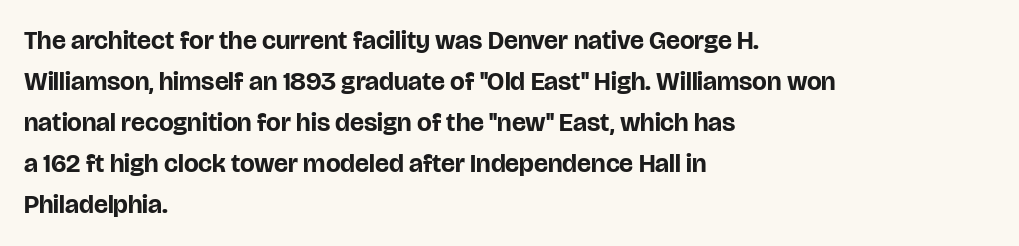
The image shows 26 px bold type, upright; set left-aligned, normal line spacing (1.58x), normal letter spacing, not underlined.
